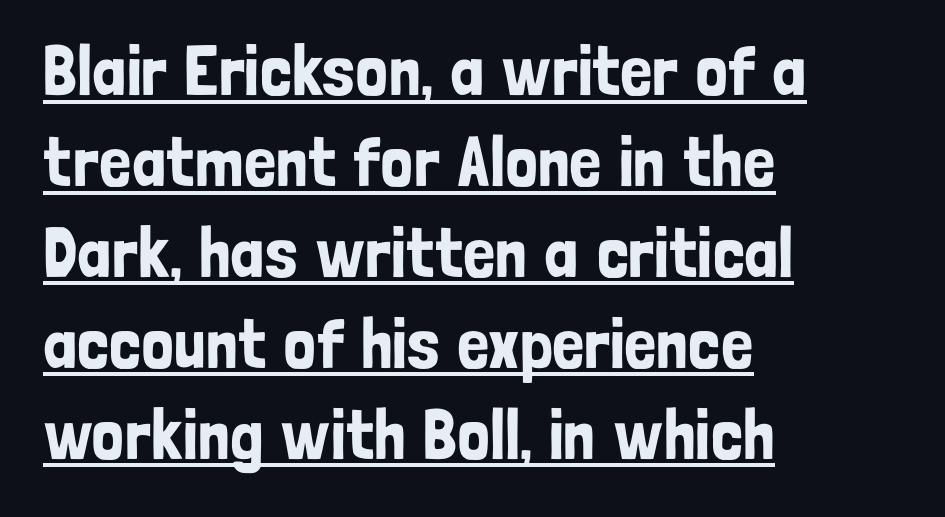
{"serif": "no", "italic": "no", "width": "condensed", "stroke_contrast": "low", "x_height": "medium", "monospaced": "no", "underline": "yes", "align": "left", "line_spacing": "normal", "line_spacing_ratio": 1.28, "letter_spacing": "normal", "letter_spacing_em": 0.0, "glyph_px": 71}
